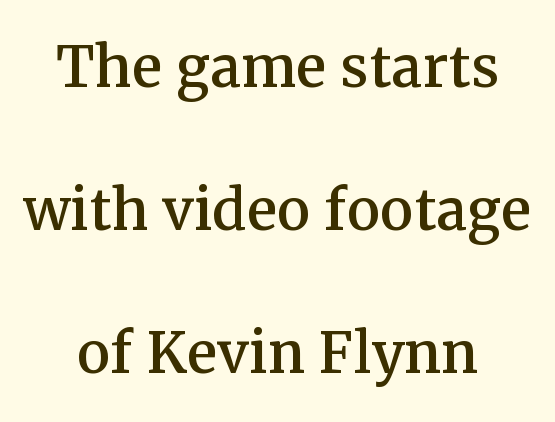
Q: Is the text italic (slanted)? A: No, it is upright.
Q: Is the typeface a serif or a sans-serif typeface? A: Serif.
Q: Is the text underlined? A: No.
Q: How is the paragraph aligned? A: Centered.
Q: Is the spacing between letters normal or unusually wide? A: Normal.
Q: Is the spacing between lines tight, normal or loose? A: Loose.
Q: Width (condensed, normal, or wide)? A: Normal.
Q: Stroke contrast? A: Medium.
Q: x-height? A: Medium.
Q: Monospaced? A: No.
